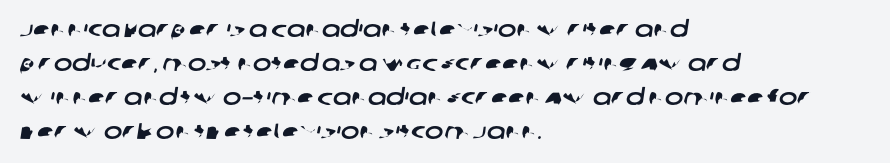
The image shows 22 px text type; set left-aligned, normal line spacing (1.54x), normal letter spacing, not underlined.
